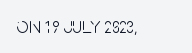
Q: Is the text bold? A: No.
Q: Is the text italic (slanted)? A: No, it is upright.
Q: Is the text underlined? A: No.
Q: Is the spacing between letters normal or unusually wide? A: Normal.
